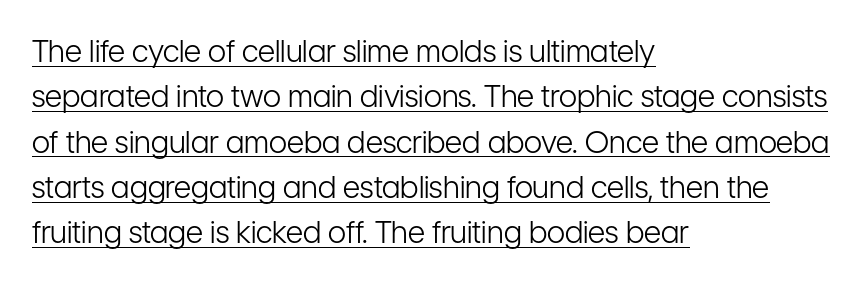
The image shows 30 px light, condensed sans-serif type, upright; set left-aligned, normal line spacing (1.51x), normal letter spacing, underlined; low stroke contrast and a medium x-height.
